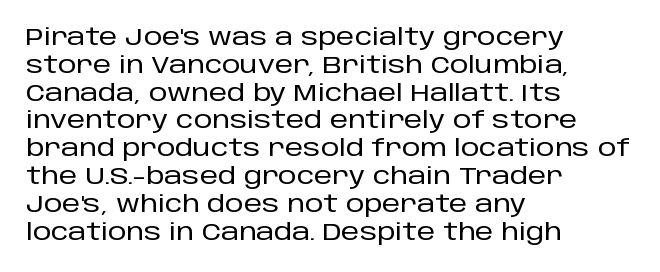
Q: Is the text italic (slanted)? A: No, it is upright.
Q: Is the text underlined? A: No.
Q: How is the paragraph aligned? A: Left-aligned.
Q: Is the spacing between letters normal or unusually wide? A: Normal.
